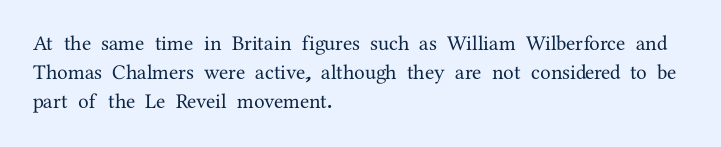
The image shows 21 px text type, upright; set left-aligned, normal line spacing (1.39x), normal letter spacing, not underlined.
